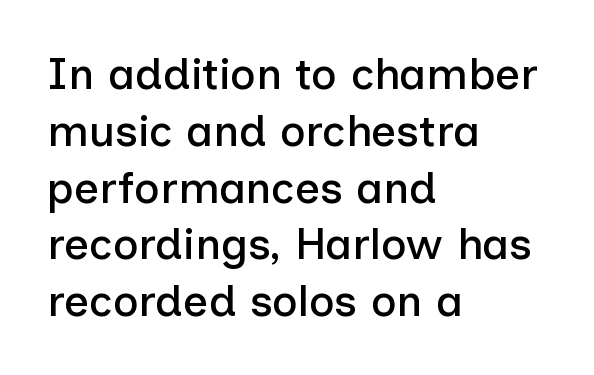
Q: Is the text italic (slanted)? A: No, it is upright.
Q: Is the typeface a serif or a sans-serif typeface? A: Sans-serif.
Q: Is the text underlined? A: No.
Q: How is the paragraph aligned? A: Left-aligned.
Q: Is the spacing between letters normal or unusually wide? A: Normal.
Q: Is the spacing between lines tight, normal or loose? A: Normal.
Q: Width (condensed, normal, or wide)? A: Normal.
Q: Stroke contrast? A: Low.
Q: x-height? A: Medium.
Q: Monospaced? A: No.
